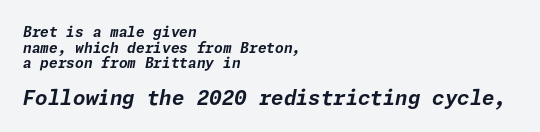
Q: Is the text bold? A: Yes.
Q: Is the text italic (slanted)? A: Yes, it leans right by about 11 degrees.
Q: Is the text underlined? A: No.
Q: How is the paragraph aligned? A: Left-aligned.
Q: Is the spacing between letters normal or unusually wide? A: Normal.
Q: Is the spacing between lines tight, normal or loose? A: Tight.
Q: Which block of text is set in a larger size, the first (top) or the second (bottom)? A: The second (bottom) one.
